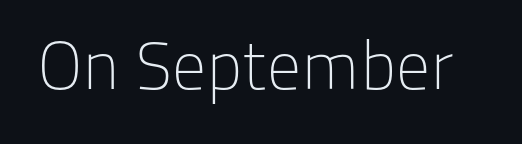
The font is comparable to plain body text, perhaps lighter. Underline: absent. A sans-serif font was chosen for this passage. This is the regular roman posture of the typeface.
